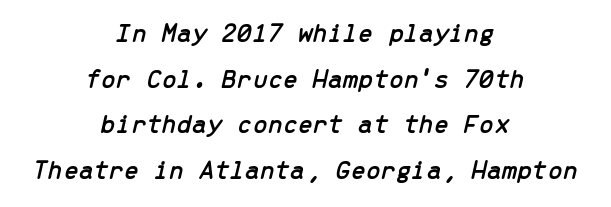
The image shows 27 px text type, italic (leaning right); set centered, normal line spacing (1.69x), normal letter spacing, not underlined.
